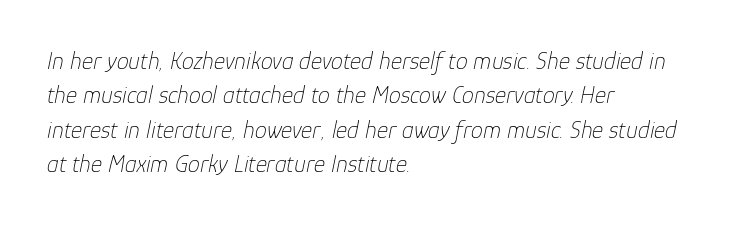
{"italic": "yes", "lean": "right", "slant_degrees": 12, "bold": "no", "underline": "no", "align": "left", "line_spacing": "normal", "line_spacing_ratio": 1.43, "letter_spacing": "normal", "letter_spacing_em": 0.0, "glyph_px": 24}
